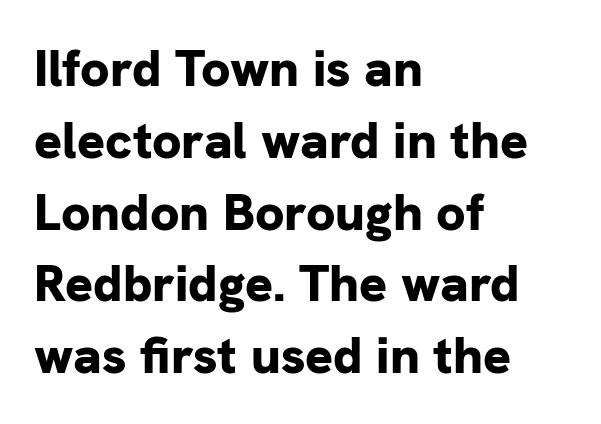
{"serif": "no", "italic": "no", "bold": "yes", "weight": "bold", "width": "normal", "stroke_contrast": "low", "x_height": "medium", "monospaced": "no", "underline": "no", "align": "left", "line_spacing": "normal", "line_spacing_ratio": 1.38, "letter_spacing": "normal", "letter_spacing_em": 0.0, "glyph_px": 52}
